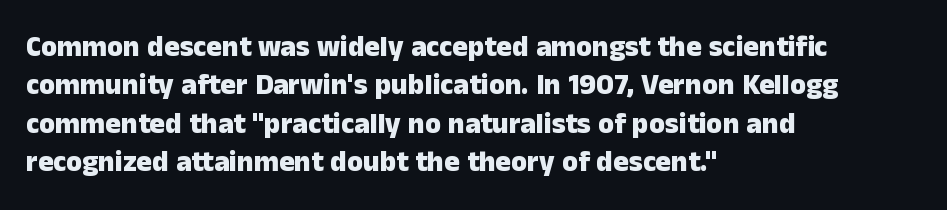
Nobody touched the tracking dial on this one. Bold? Absolutely — the strokes are thick and heavy. Notice how the passage keeps a crisp vertical edge on the left only. The specimen reads as upright at a glance.
